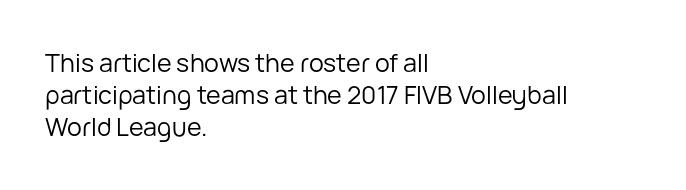
These lines keep a tight, regular rhythm from letter to letter. This sample is left-justified, so line endings fall wherever the words run out. The space between consecutive lines is moderate. Do the letters lean? They stand straight. The passage shown is not underscored anywhere. Stems and bowls with no extra thickness — not bold.
